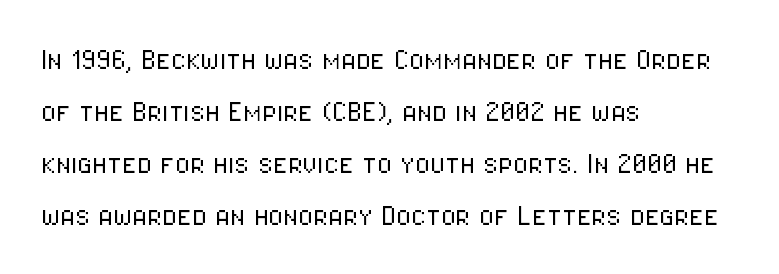
When letters stand straight like this, we call the style roman or upright. Honestly, there is no underline to notice here at all. To sum up the face: it is a sans, with no serifs. Observe the ordinary spacing: letters are neighbours, not strangers. A quiet, ordinary-to-light weight characterises the typeface. The passage shown is typed in a proportional face where columns would drift.
